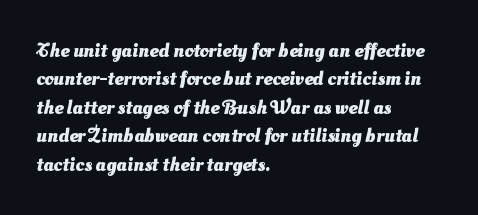
No extra tracking has been applied to these lines. Reading down the block, your eye returns to a fixed left position each line. Whoever set this chose a conventional vertical rhythm. Emphasis by weight is at full strength: bold.
